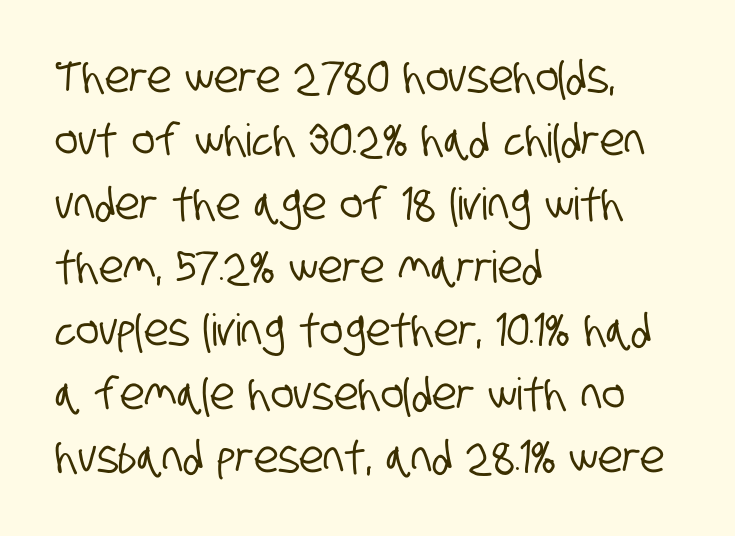
Q: Is the typeface a serif or a sans-serif typeface? A: Sans-serif.
Q: Is the text underlined? A: No.
Q: How is the paragraph aligned? A: Left-aligned.
Q: Is the spacing between letters normal or unusually wide? A: Normal.
Q: Is the spacing between lines tight, normal or loose? A: Normal.
Q: Width (condensed, normal, or wide)? A: Condensed.
Q: Stroke contrast? A: Low.
Q: x-height? A: Large.
Q: Monospaced? A: No.
